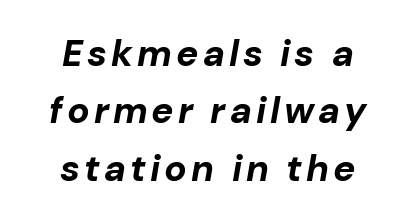
The image shows 37 px bold type, italic (leaning right); set centered, normal line spacing (1.55x), not underlined; low stroke contrast and a medium x-height.
